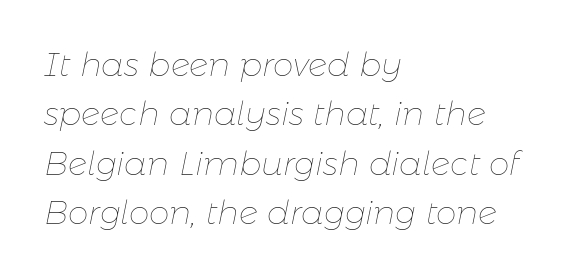
{"italic": "yes", "lean": "right", "slant_degrees": 11, "bold": "no", "weight": "thin", "width": "normal", "stroke_contrast": "low", "x_height": "medium", "monospaced": "no", "underline": "no", "align": "left", "line_spacing": "normal", "line_spacing_ratio": 1.5, "letter_spacing": "normal", "letter_spacing_em": 0.0, "glyph_px": 33}
